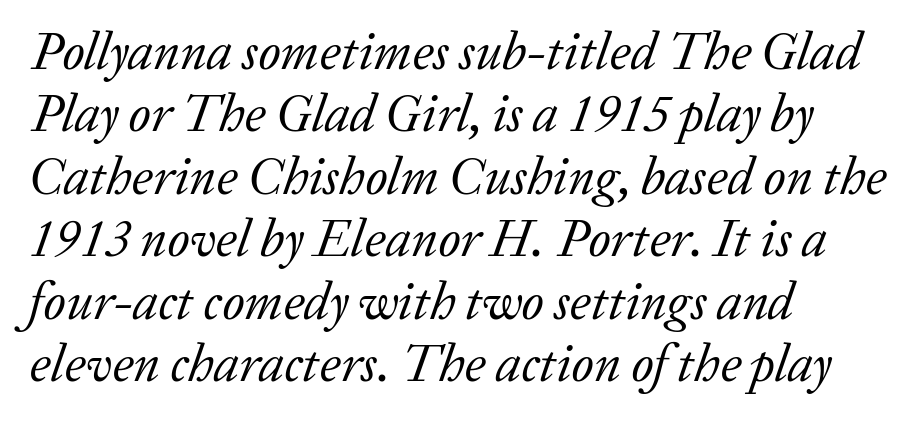
Q: Is the text bold? A: No.
Q: Is the text italic (slanted)? A: Yes, it leans right by about 20 degrees.
Q: Is the typeface a serif or a sans-serif typeface? A: Serif.
Q: Is the text underlined? A: No.
Q: How is the paragraph aligned? A: Left-aligned.
Q: Is the spacing between letters normal or unusually wide? A: Normal.
Q: Width (condensed, normal, or wide)? A: Normal.
Q: Stroke contrast? A: Low.
Q: x-height? A: Medium.
Q: Monospaced? A: No.
